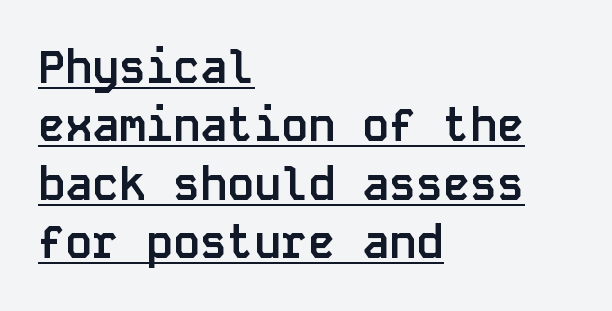
Q: Is the text bold? A: Yes.
Q: Is the text italic (slanted)? A: No, it is upright.
Q: Is the typeface a serif or a sans-serif typeface? A: Sans-serif.
Q: Is the text underlined? A: Yes.
Q: How is the paragraph aligned? A: Left-aligned.
Q: Is the spacing between letters normal or unusually wide? A: Normal.
Q: Is the spacing between lines tight, normal or loose? A: Normal.
Q: Width (condensed, normal, or wide)? A: Normal.
Q: Stroke contrast? A: Low.
Q: x-height? A: Large.
Q: Monospaced? A: Yes.
